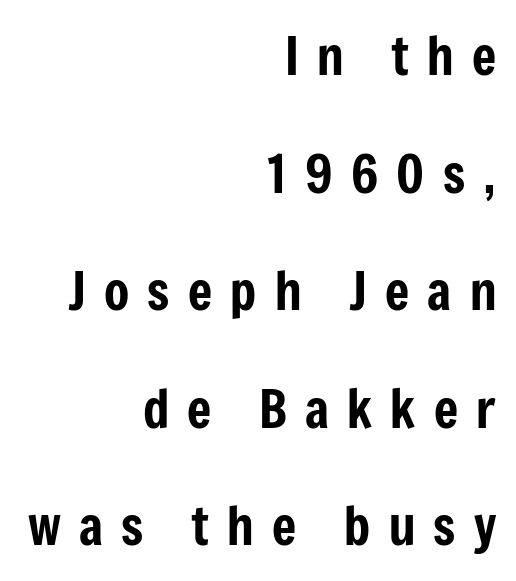
{"serif": "no", "italic": "no", "width": "condensed", "stroke_contrast": "low", "x_height": "medium", "monospaced": "no", "underline": "no", "align": "right", "line_spacing": "loose", "line_spacing_ratio": 2.26, "letter_spacing": "wide", "letter_spacing_em": 0.35, "glyph_px": 52}
